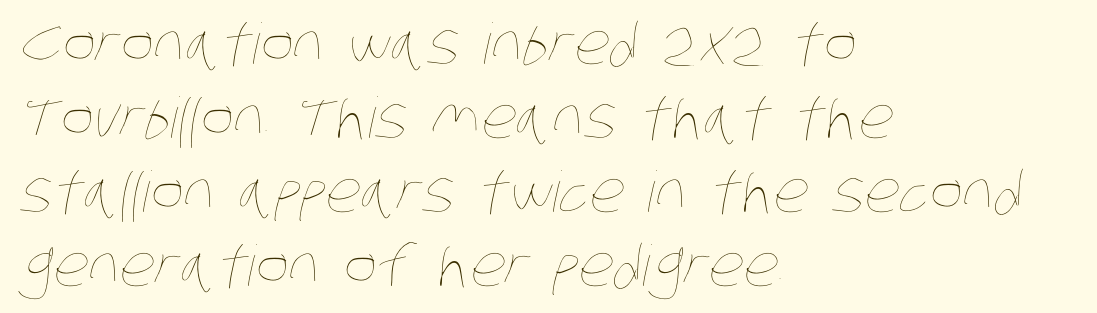
Q: Is the text bold? A: No.
Q: Is the text underlined? A: No.
Q: How is the paragraph aligned? A: Left-aligned.
Q: Is the spacing between letters normal or unusually wide? A: Normal.
Q: Is the spacing between lines tight, normal or loose? A: Normal.
Q: Width (condensed, normal, or wide)? A: Condensed.
Q: Stroke contrast? A: Low.
Q: x-height? A: Large.
Q: Monospaced? A: No.
